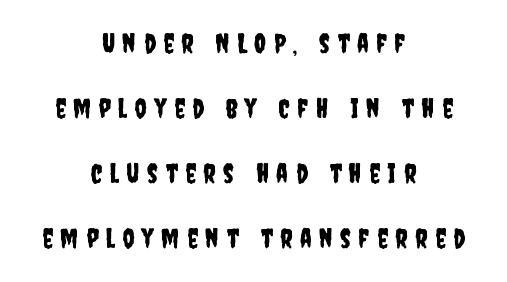
The image shows 27 px text type, upright; set centered, loose line spacing (2.41x), unusually wide letter spacing (+0.28 em), not underlined.
